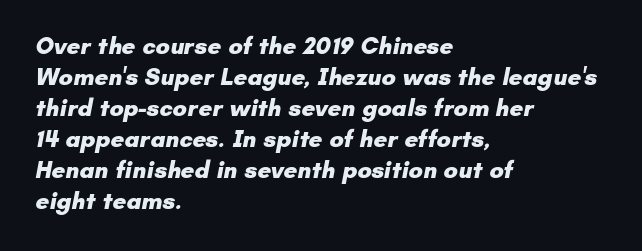
{"bold": "yes", "underline": "no", "align": "left", "line_spacing": "normal", "line_spacing_ratio": 1.29, "letter_spacing": "normal", "letter_spacing_em": 0.0, "glyph_px": 24}
